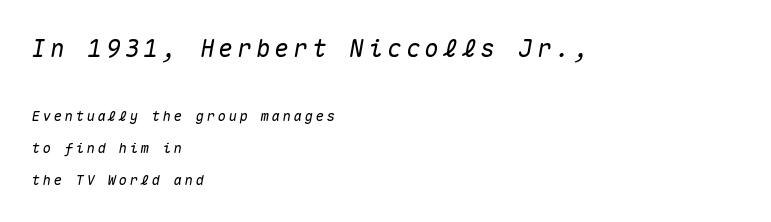
An italicized treatment has been applied to the whole sample. If you measured baseline to baseline, you'd find a long distance. Letters rest on an invisible, unmarked baseline. Every row of glyphs begins at an identical x-position on the left. The first block has been scaled up relative to the second.
